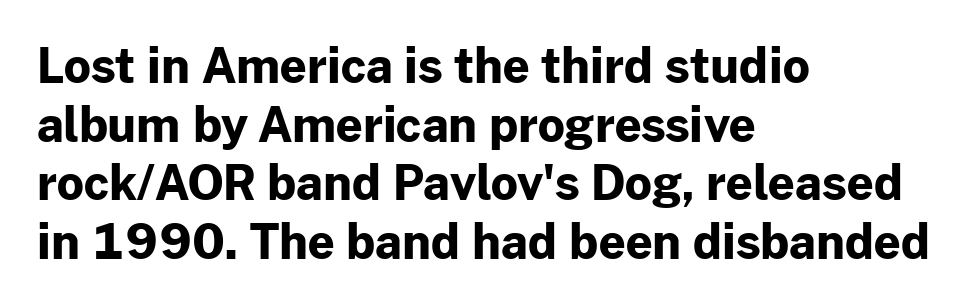
This sample has the flowing, uneven cadence of proportional lettering. Has an underline been added? It has not. This sample uses a sans-serif face. Students, this is bold: see how much ink each stroke carries.
